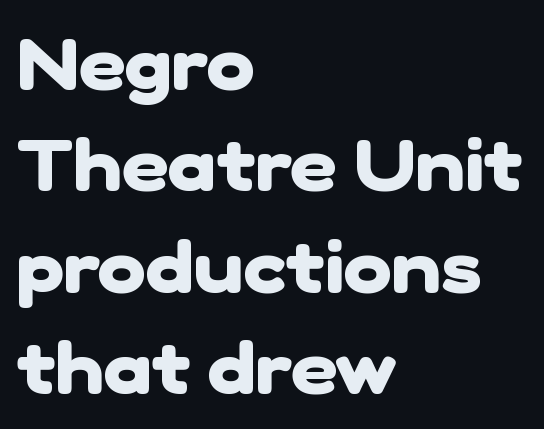
{"serif": "no", "bold": "yes", "weight": "heavy", "width": "normal", "stroke_contrast": "low", "x_height": "medium", "monospaced": "no", "underline": "no", "align": "left", "line_spacing": "normal", "line_spacing_ratio": 1.39, "letter_spacing": "normal", "letter_spacing_em": 0.0, "glyph_px": 73}
